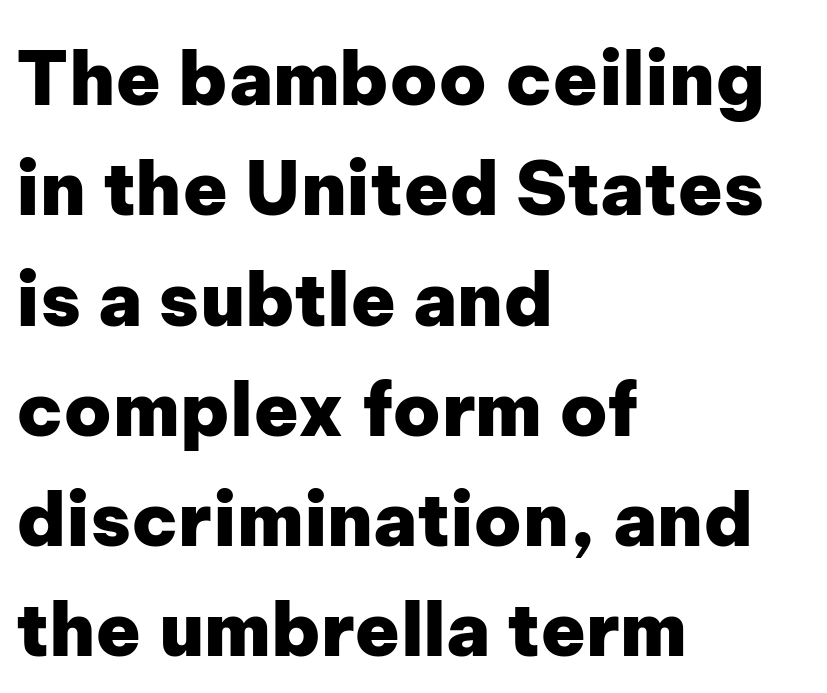
{"serif": "no", "italic": "no", "bold": "yes", "weight": "heavy", "width": "normal", "stroke_contrast": "low", "x_height": "medium", "monospaced": "no", "underline": "no", "align": "left", "line_spacing": "normal", "line_spacing_ratio": 1.49, "letter_spacing": "normal", "letter_spacing_em": 0.0, "glyph_px": 74}
